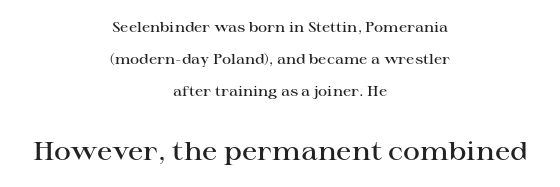
Q: Is the text bold? A: Semi-bold.
Q: Is the text italic (slanted)? A: No, it is upright.
Q: Is the text underlined? A: No.
Q: How is the paragraph aligned? A: Centered.
Q: Is the spacing between letters normal or unusually wide? A: Normal.
Q: Is the spacing between lines tight, normal or loose? A: Loose.
Q: Which block of text is set in a larger size, the first (top) or the second (bottom)? A: The second (bottom) one.
